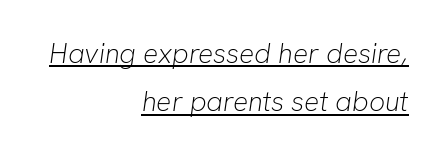
{"italic": "yes", "lean": "right", "slant_degrees": 8, "bold": "no", "weight": "light", "width": "normal", "stroke_contrast": "low", "x_height": "medium", "monospaced": "no", "underline": "yes", "align": "right", "line_spacing_ratio": 1.73, "letter_spacing": "normal", "letter_spacing_em": 0.0, "glyph_px": 28}
